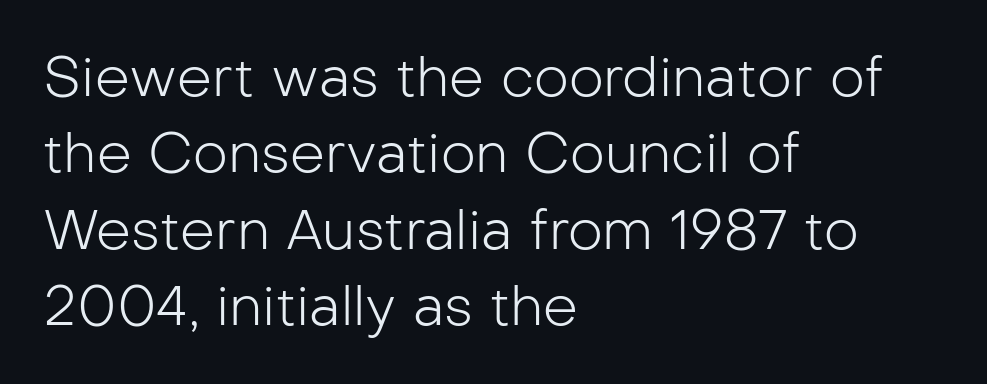
{"serif": "no", "italic": "no", "bold": "no", "weight": "light", "width": "normal", "stroke_contrast": "low", "x_height": "medium", "monospaced": "no", "underline": "no", "align": "left", "line_spacing": "normal", "line_spacing_ratio": 1.39, "letter_spacing": "normal", "letter_spacing_em": 0.0, "glyph_px": 55}
